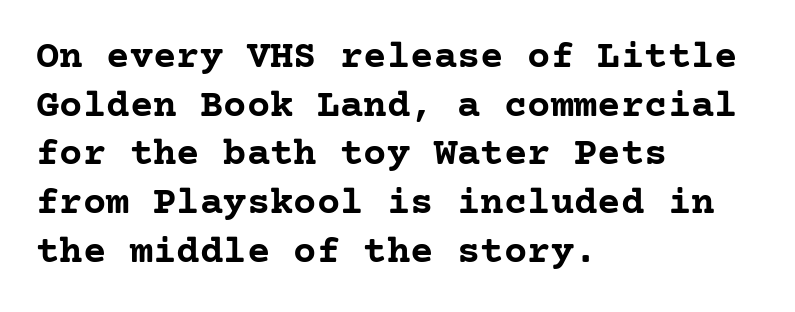
How are the letters spaced? Ordinarily, with no added tracking. Students, observe: this is what conventionally led text looks like. If you drew a line through each stem, it would be perfectly vertical. The rendering anchors every line to the left-hand side.
